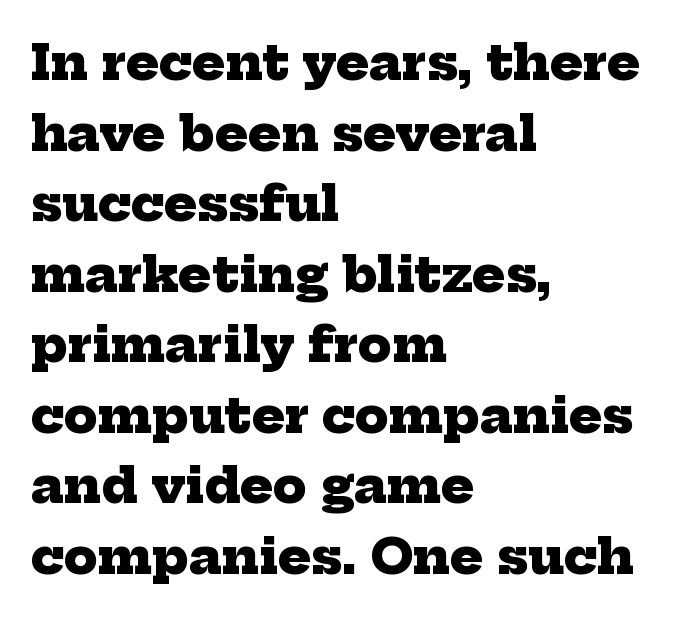
Q: Is the text bold? A: Yes.
Q: Is the typeface a serif or a sans-serif typeface? A: Serif.
Q: Is the text underlined? A: No.
Q: How is the paragraph aligned? A: Left-aligned.
Q: Is the spacing between letters normal or unusually wide? A: Normal.
Q: Is the spacing between lines tight, normal or loose? A: Normal.
Q: Width (condensed, normal, or wide)? A: Normal.
Q: Stroke contrast? A: Low.
Q: x-height? A: Medium.
Q: Monospaced? A: No.
